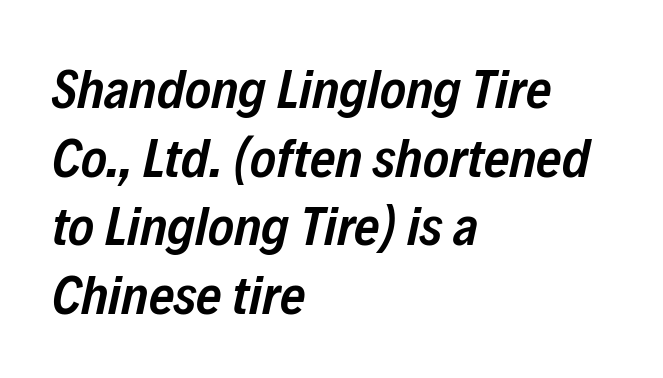
The glyphs are unaccompanied by any horizontal stroke below them. Tracking value appears to be zero — textbook default spacing. What weight is shown? A semibold, between regular and bold. Compared with typical paragraphs, the rows here are spaced about the same. Each letter keeps its own natural width here, so spacing adapts to shape. Tall strokes in this sample are angled rather than plumb.
